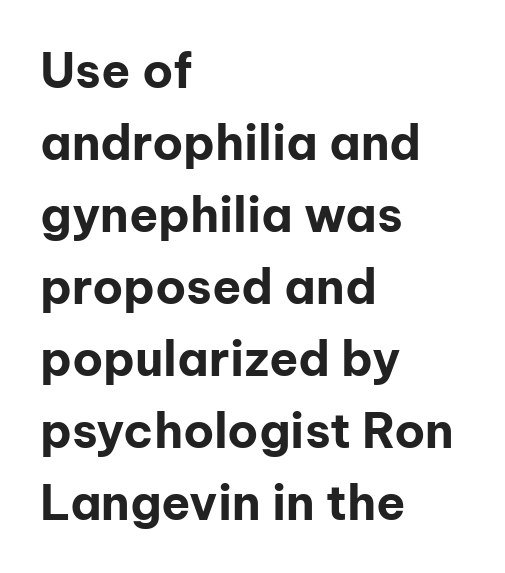
Designer's note — italics off, roman on. Reading down the column, the eye jumps a familiar distance to each next line. Is the letter spacing exaggerated? No — it looks like the ordinary default. The passage shown is not underscored anywhere. Varying glyph widths throughout — classic text-font behaviour.
